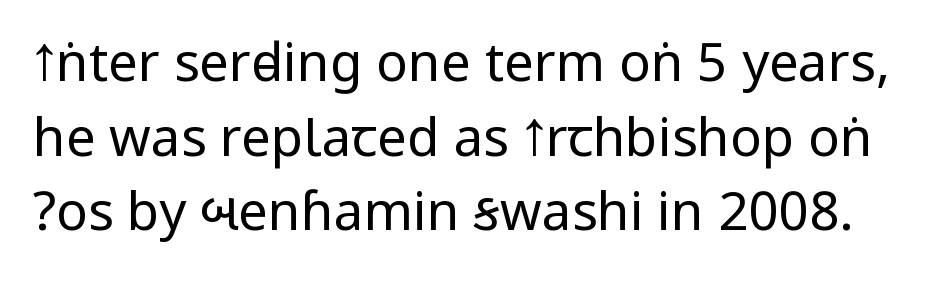
The passage shown is not underscored anywhere. The type sits square on the baseline with zero lean. The lines sit at an ordinary, default distance from one another. The tracking reads as untouched default to a designer's eye. These lines are composed in type without serifs.
